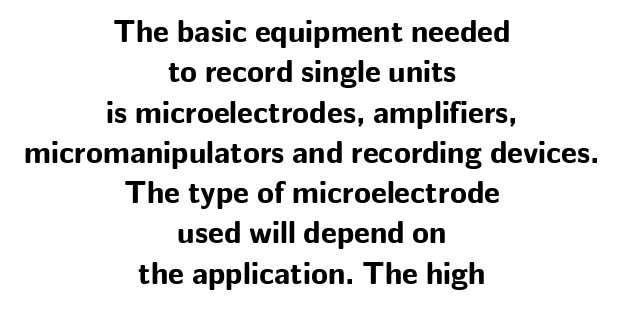
{"serif": "no", "italic": "no", "bold": "yes", "weight": "bold", "width": "normal", "stroke_contrast": "low", "x_height": "medium", "monospaced": "no", "underline": "no", "align": "center", "line_spacing": "normal", "line_spacing_ratio": 1.3, "letter_spacing": "normal", "letter_spacing_em": 0.0, "glyph_px": 31}
